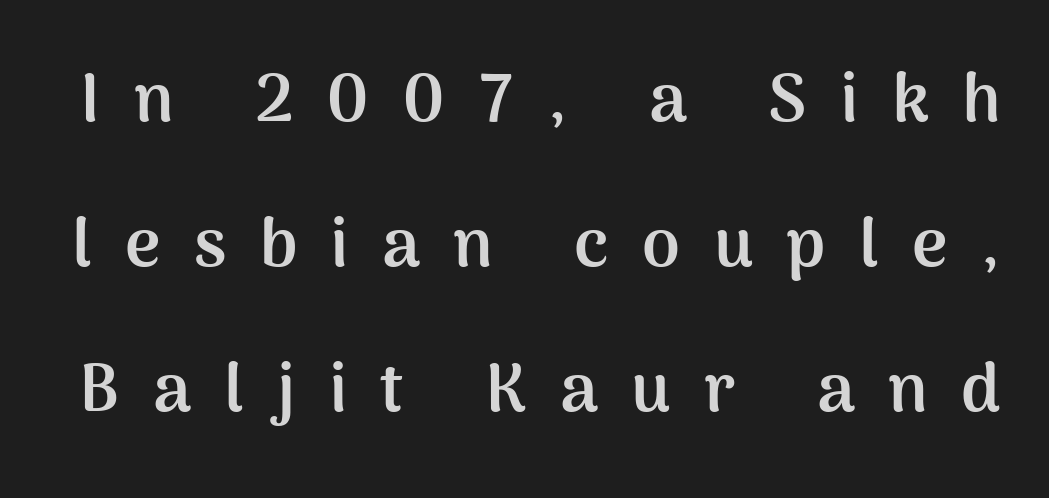
Nope, not italic — everything's standing straight. The face used here is proportionally spaced, like ordinary book or web type. The glyphs have the mass of a bold cut. What kind of face is this? One without serifs — a sans. Someone cranked the tracking dial way up on this one.
